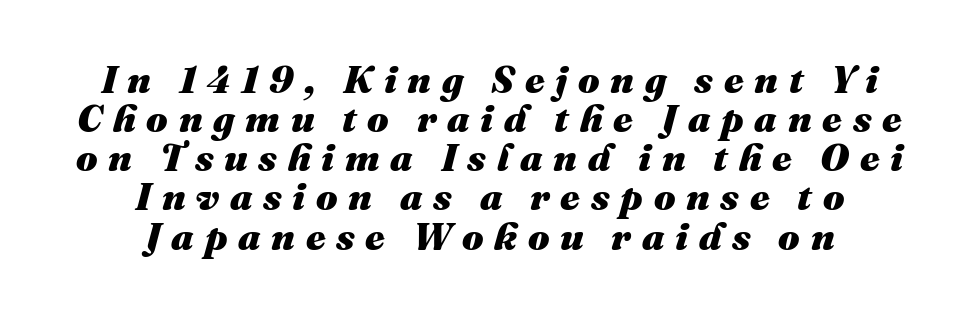
The image shows 38 px heavy type, italic (leaning right); set centered, tight line spacing (1.03x), unusually wide letter spacing (+0.28 em), not underlined; medium stroke contrast and a medium x-height.
